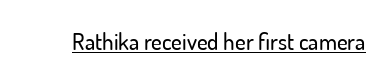
Q: Is the text italic (slanted)? A: No, it is upright.
Q: Is the text underlined? A: Yes.
Q: Is the spacing between letters normal or unusually wide? A: Normal.
